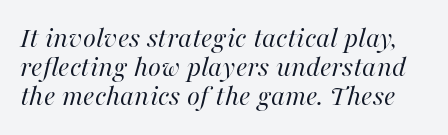
Q: Is the text bold? A: No.
Q: Is the text italic (slanted)? A: Yes, it leans right by about 16 degrees.
Q: Is the text underlined? A: No.
Q: Is the spacing between letters normal or unusually wide? A: Normal.
Q: Is the spacing between lines tight, normal or loose? A: Tight.
Q: Width (condensed, normal, or wide)? A: Normal.
Q: Stroke contrast? A: High.
Q: x-height? A: Medium.
Q: Monospaced? A: No.
